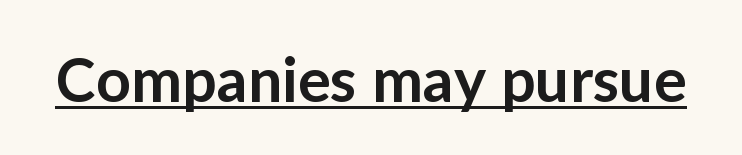
A bit beefed up — I'd call it semibold rather than bold. Students, note that the glyphs here touch the page at normal intervals. Unlike italic type, these characters show no tilt at all. This is sans-serif lettering, the kind often seen on screens and signage. Character widths vary here, with narrow letters taking less room than wide ones.
